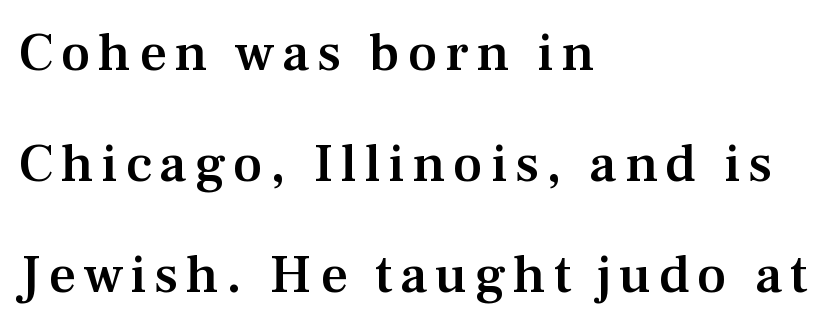
{"serif": "yes", "italic": "no", "bold": "semi", "weight": "semibold", "width": "normal", "stroke_contrast": "medium", "x_height": "medium", "monospaced": "no", "underline": "no", "align": "left", "line_spacing": "loose", "line_spacing_ratio": 2.06, "glyph_px": 54}
